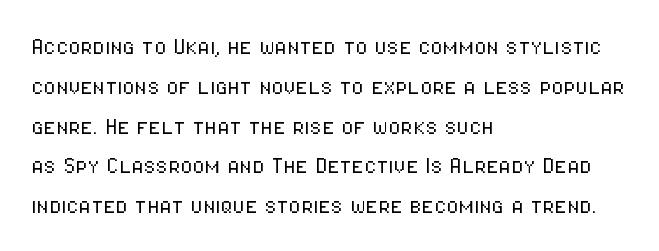
{"serif": "no", "italic": "no", "bold": "no", "weight": "light", "width": "condensed", "stroke_contrast": "low", "x_height": "medium", "monospaced": "no", "underline": "no", "align": "left", "line_spacing": "normal", "line_spacing_ratio": 1.42, "letter_spacing": "normal", "letter_spacing_em": 0.0, "glyph_px": 28}
